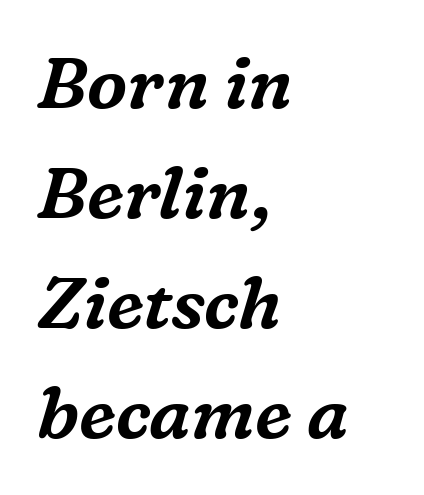
{"serif": "yes", "italic": "yes", "lean": "right", "slant_degrees": 16, "width": "normal", "stroke_contrast": "medium", "x_height": "medium", "monospaced": "no", "underline": "no", "align": "left", "line_spacing": "normal", "line_spacing_ratio": 1.53, "letter_spacing": "normal", "letter_spacing_em": 0.0, "glyph_px": 72}
